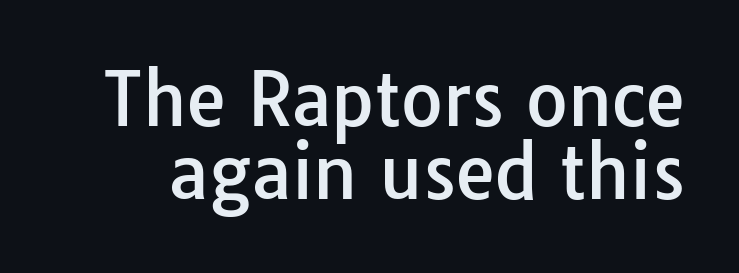
How would I describe the line gaps? Narrow and economical. Varying glyph widths throughout — classic text-font behaviour. The glyphs are unaccompanied by any horizontal stroke below them. In terms of letterform style, serifs are entirely absent. Notice how the stems are strictly vertical — no italics here.
